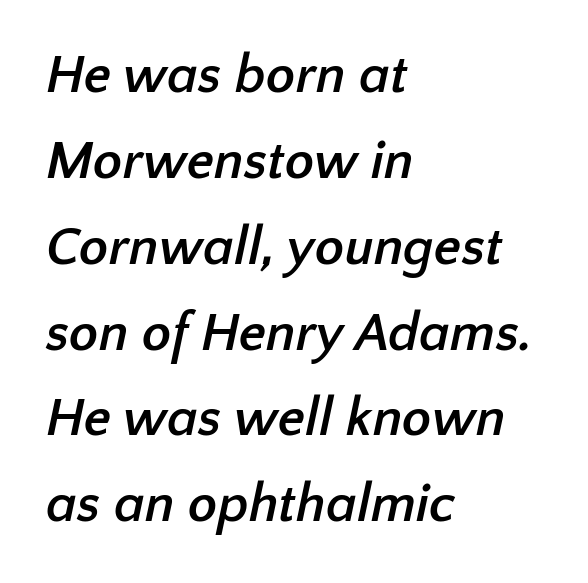
{"serif": "no", "bold": "yes", "weight": "semibold", "width": "normal", "stroke_contrast": "low", "x_height": "medium", "monospaced": "no", "underline": "no", "align": "left", "line_spacing": "normal", "line_spacing_ratio": 1.59, "letter_spacing": "normal", "letter_spacing_em": 0.0, "glyph_px": 54}
